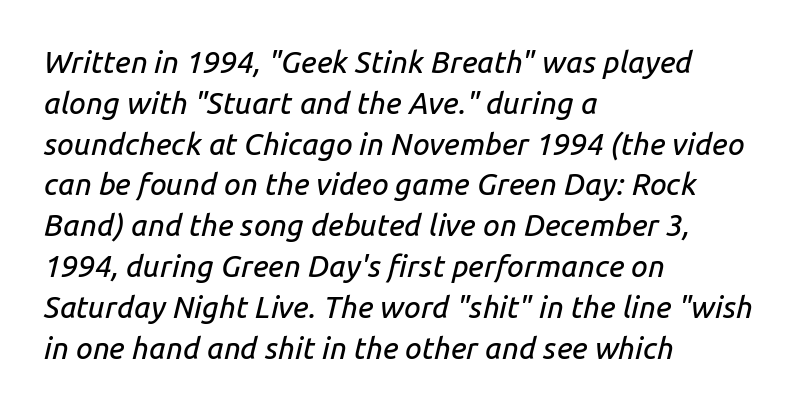
Q: Is the text italic (slanted)? A: Yes, it leans right by about 14 degrees.
Q: Is the text underlined? A: No.
Q: How is the paragraph aligned? A: Left-aligned.
Q: Is the spacing between letters normal or unusually wide? A: Normal.
Q: Is the spacing between lines tight, normal or loose? A: Normal.
Q: Width (condensed, normal, or wide)? A: Normal.
Q: Stroke contrast? A: Low.
Q: x-height? A: Medium.
Q: Monospaced? A: No.
